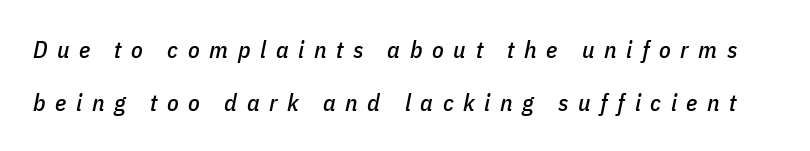
The specimen omits any rule beneath the text block's lines. If you drew a line through each stem, it would be angled. Look at the tracking — it's clearly loosened, letters drifting apart. Honestly, the rows look like they've been pulled way apart.
